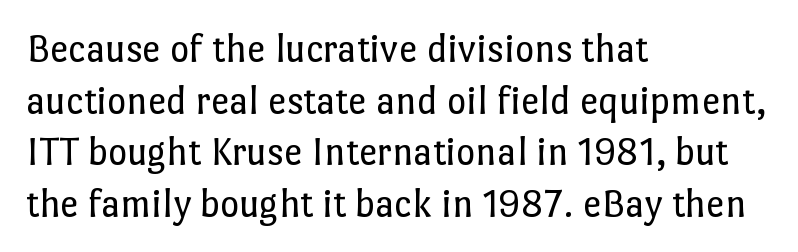
The image shows 41 px regular-weight type, upright; set left-aligned, normal line spacing (1.26x), normal letter spacing, not underlined; low stroke contrast and a medium x-height.
